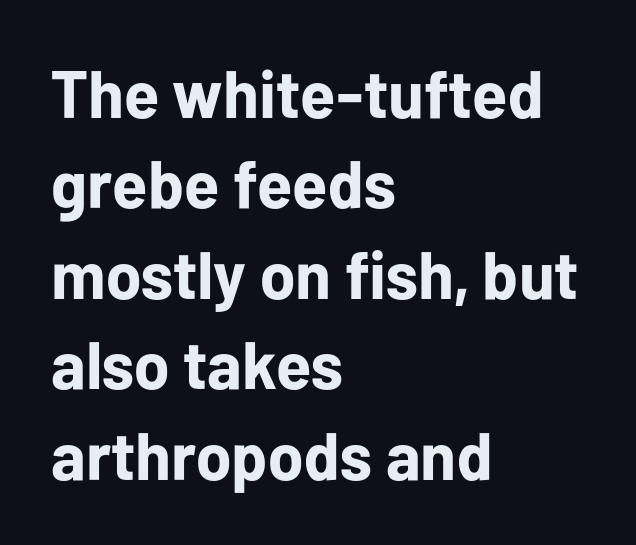
Q: Is the text bold? A: Yes.
Q: Is the text italic (slanted)? A: No, it is upright.
Q: Is the typeface a serif or a sans-serif typeface? A: Sans-serif.
Q: Is the text underlined? A: No.
Q: How is the paragraph aligned? A: Left-aligned.
Q: Is the spacing between letters normal or unusually wide? A: Normal.
Q: Is the spacing between lines tight, normal or loose? A: Normal.
Q: Width (condensed, normal, or wide)? A: Normal.
Q: Stroke contrast? A: Low.
Q: x-height? A: Medium.
Q: Monospaced? A: No.
